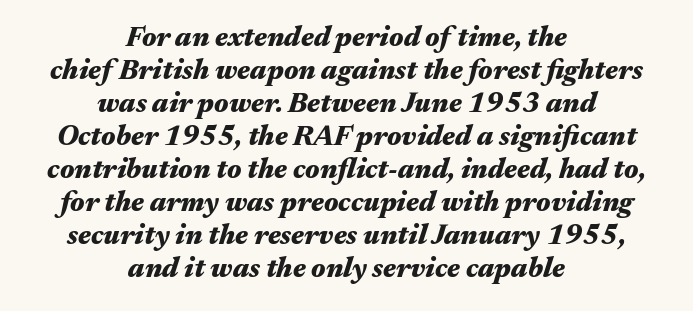
No word sits above an underline. Every row of glyphs is offset so its center matches the block's center. Proportional: the letters do not fall into vertical columns. The strokes are fattened all the way to bold.
